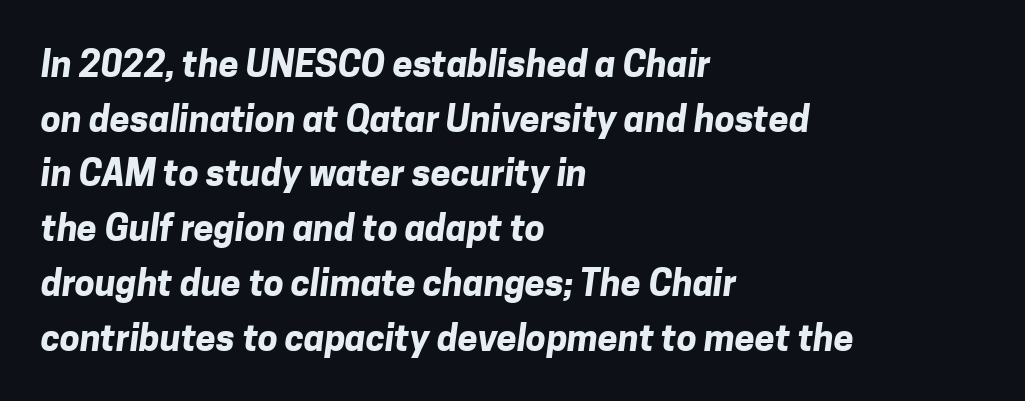
This rendering features lettering with no underline. I'd describe the lettering as bold — thick and assertive. This sample is left-justified, so line endings fall wherever the words run out. The line texture is even and compact thanks to regular tracking. The passage shown is typed in a proportional face where columns would drift.
